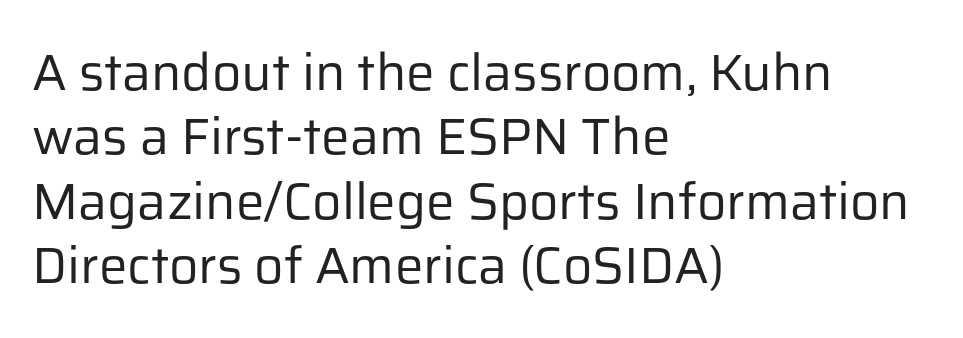
Q: Is the text bold? A: No.
Q: Is the text italic (slanted)? A: No, it is upright.
Q: Is the typeface a serif or a sans-serif typeface? A: Sans-serif.
Q: Is the text underlined? A: No.
Q: How is the paragraph aligned? A: Left-aligned.
Q: Is the spacing between letters normal or unusually wide? A: Normal.
Q: Is the spacing between lines tight, normal or loose? A: Normal.
Q: Width (condensed, normal, or wide)? A: Normal.
Q: Stroke contrast? A: Low.
Q: x-height? A: Medium.
Q: Monospaced? A: No.
